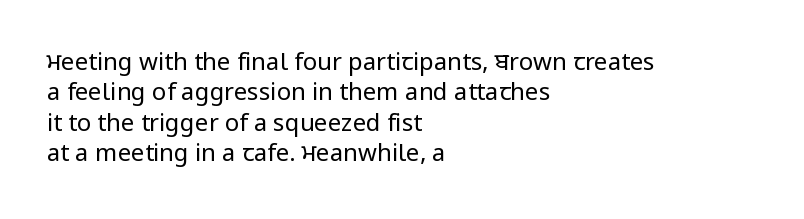
The type sits square on the baseline with zero lean. Only glyphs here, with clear space below each row. This sample is left-justified, so line endings fall wherever the words run out. Nothing unusual about the tracking: characters are spaced as the font intends. No extra ink here — the face is not bold.
